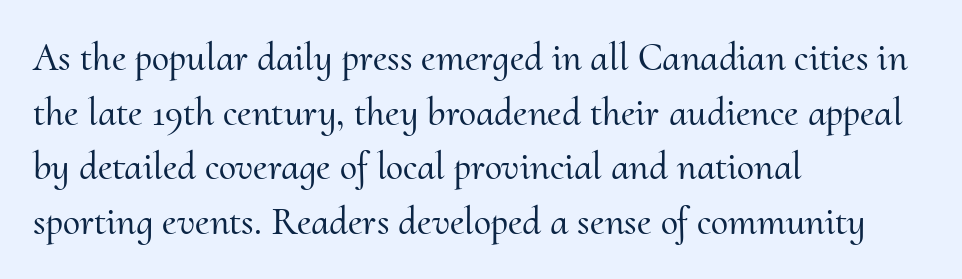
The image shows 39 px serif type, upright; set left-aligned, normal line spacing (1.4x), normal letter spacing, not underlined; medium stroke contrast and a small x-height.
